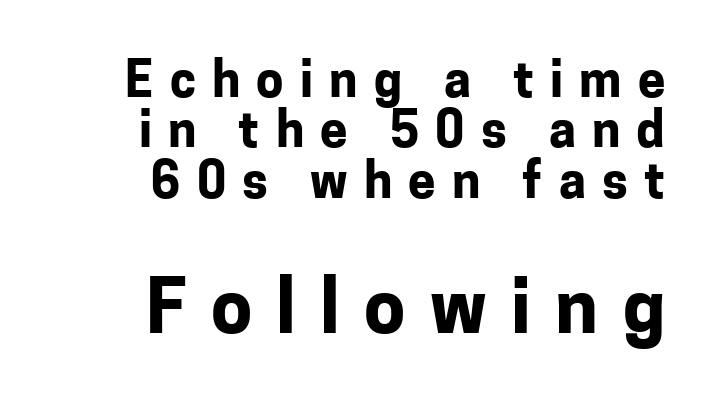
The image shows 74 px bold sans-serif type, upright; set right-aligned, tight line spacing (1.03x), unusually wide letter spacing (+0.33 em), not underlined; the second (bottom) block is 1.51x larger; low stroke contrast and a medium x-height.
